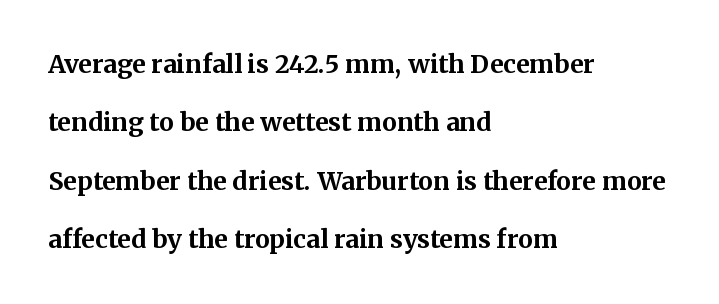
The rendering uses a bold face; every stroke is thick and dark. Just letters on the line, the space beneath them empty. Baseline-to-baseline distance is far greater than the letter height. These lines are set flush left with a ragged right edge. What stands out about the letter spacing? Nothing — it is the standard amount. Posture: straight, roman, zero tilt.
